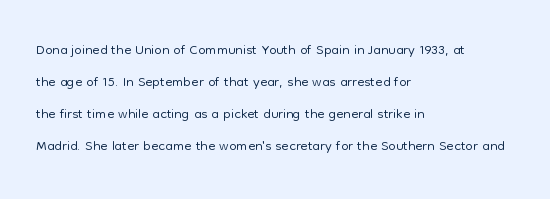
{"italic": "no", "bold": "no", "underline": "no", "align": "left", "line_spacing": "normal", "line_spacing_ratio": 1.52, "letter_spacing": "normal", "letter_spacing_em": 0.0, "glyph_px": 21}
